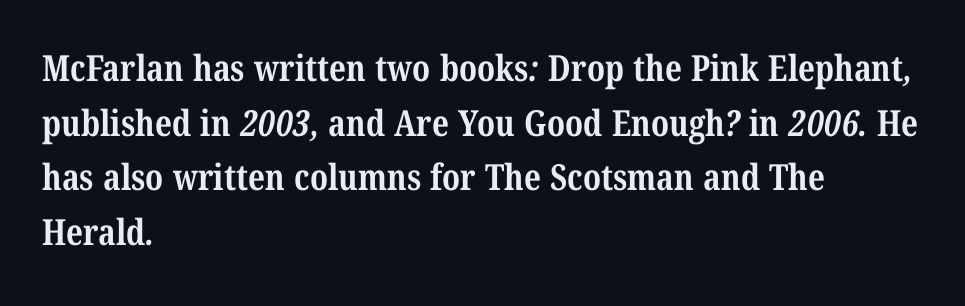
This sample has the flowing, uneven cadence of proportional lettering. The passage shown stacks its lines at a standard gap. The type family on display is of the serif kind. Horizontally, the lines are justified to the leading edge only. The glyphs have the mass of a bold cut. The area under the type is left untouched.
